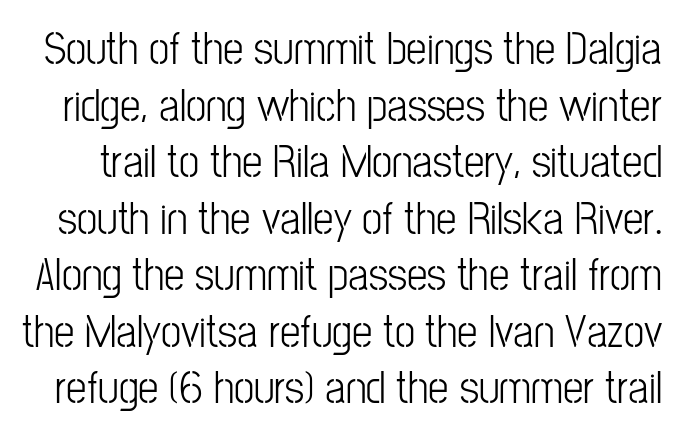
The passage shown is not underscored anywhere. Is there any slant? The stems are plumb. These glyphs show unthickened strokes, regular width or finer. You could not count columns in this text — the font is proportionally spaced. This sample uses plain, unmodified letter spacing. The font family rendered here belongs to the sans-serif group.
